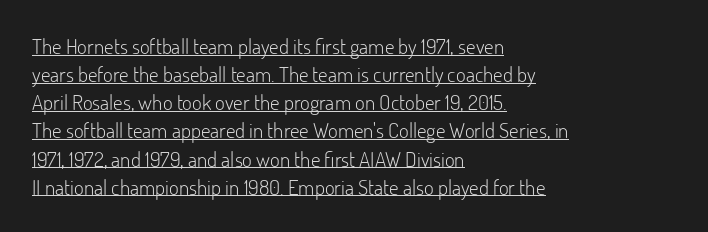
The image shows 21 px text type, upright; set left-aligned, normal line spacing (1.34x), normal letter spacing, underlined.
